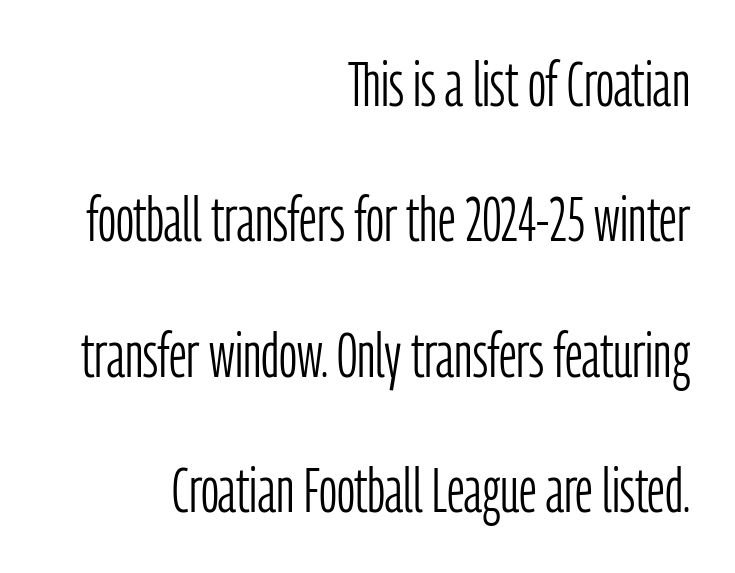
Q: Is the text bold? A: No.
Q: Is the text italic (slanted)? A: No, it is upright.
Q: Is the typeface a serif or a sans-serif typeface? A: Sans-serif.
Q: Is the text underlined? A: No.
Q: How is the paragraph aligned? A: Right-aligned.
Q: Is the spacing between letters normal or unusually wide? A: Normal.
Q: Is the spacing between lines tight, normal or loose? A: Loose.
Q: Width (condensed, normal, or wide)? A: Condensed.
Q: Stroke contrast? A: Low.
Q: x-height? A: Medium.
Q: Monospaced? A: No.
